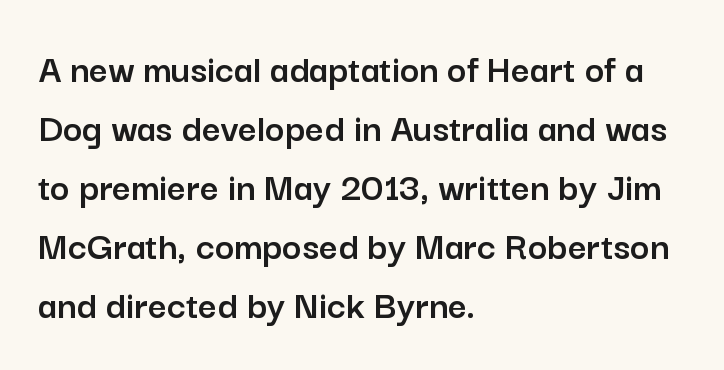
Looks like regular typesetting: each glyph gets only the width it needs. Leading: standard. This rendering leaves character spacing at its baseline value. Only glyphs here, with clear space below each row.
